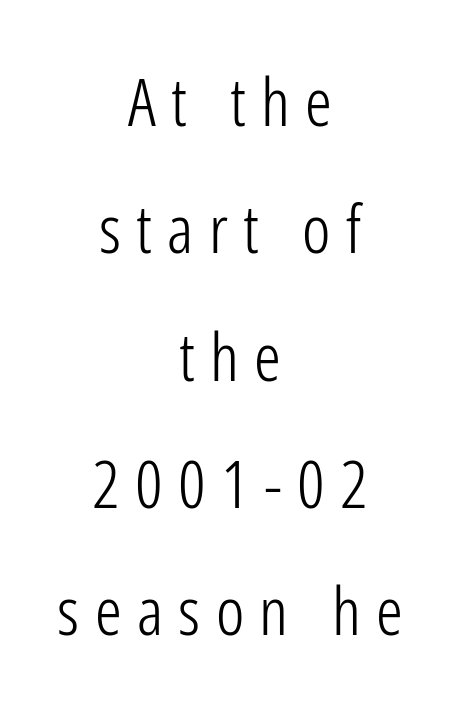
{"serif": "no", "italic": "no", "bold": "no", "weight": "light", "width": "condensed", "stroke_contrast": "low", "x_height": "medium", "monospaced": "no", "underline": "no", "align": "center", "line_spacing": "loose", "line_spacing_ratio": 1.9, "letter_spacing": "wide", "letter_spacing_em": 0.23, "glyph_px": 67}
